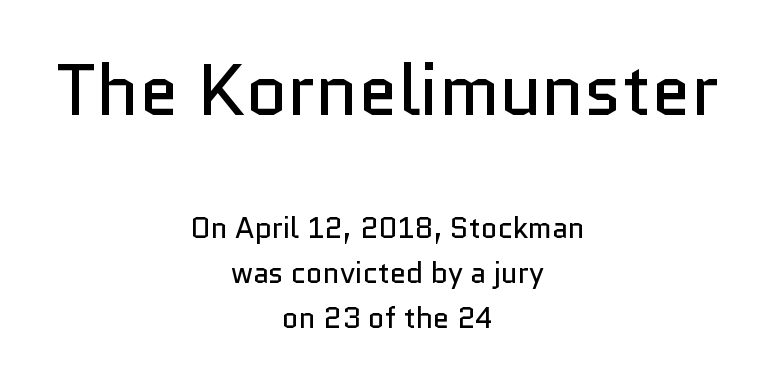
The image shows 72 px regular-weight sans-serif type, upright; set centered, normal line spacing (1.55x), normal letter spacing, not underlined; the first (top) block is 2.48x larger; low stroke contrast and a medium x-height.
